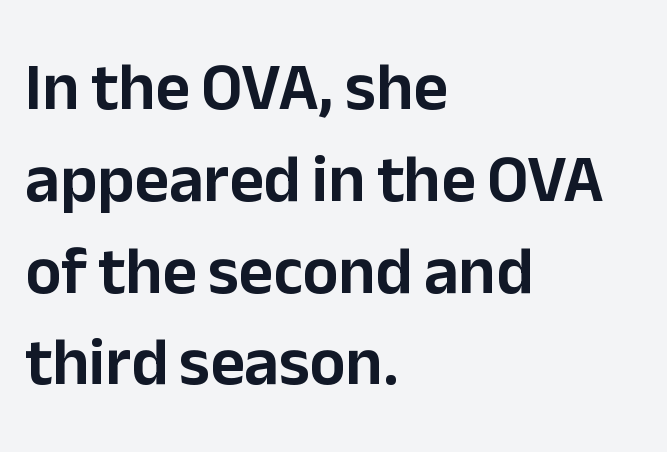
The image shows 67 px sans-serif type, upright; set left-aligned, normal line spacing (1.37x), normal letter spacing, not underlined; low stroke contrast and a medium x-height.
